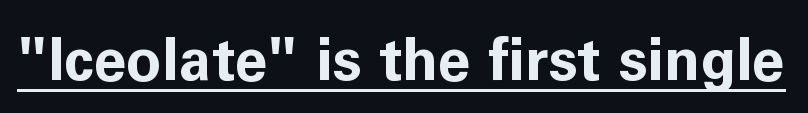
Q: Is the text bold? A: Yes.
Q: Is the text italic (slanted)? A: No, it is upright.
Q: Is the typeface a serif or a sans-serif typeface? A: Sans-serif.
Q: Is the text underlined? A: Yes.
Q: Is the spacing between letters normal or unusually wide? A: Normal.
Q: Width (condensed, normal, or wide)? A: Normal.
Q: Stroke contrast? A: Low.
Q: x-height? A: Medium.
Q: Monospaced? A: No.
